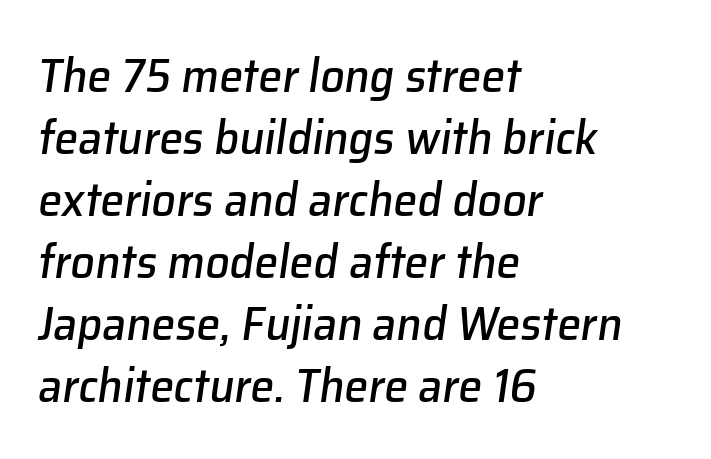
Q: Is the text italic (slanted)? A: Yes, it leans right by about 8 degrees.
Q: Is the text underlined? A: No.
Q: How is the paragraph aligned? A: Left-aligned.
Q: Is the spacing between letters normal or unusually wide? A: Normal.
Q: Is the spacing between lines tight, normal or loose? A: Normal.
Q: Width (condensed, normal, or wide)? A: Normal.
Q: Stroke contrast? A: Low.
Q: x-height? A: Medium.
Q: Monospaced? A: No.
